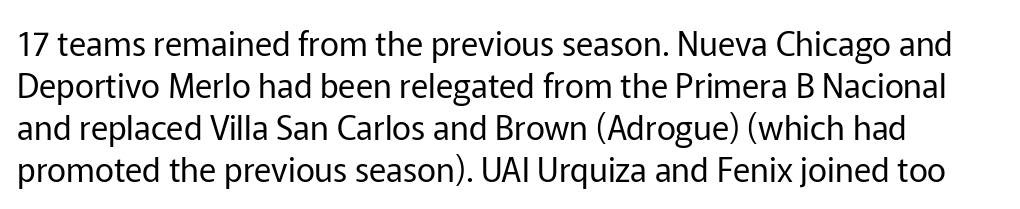
The image shows 33 px regular-weight sans-serif type, upright; set normal line spacing (1.27x), normal letter spacing, not underlined; low stroke contrast and a medium x-height.
